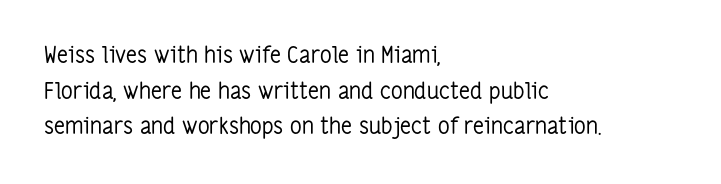
Baseline-to-baseline distance is the conventional proportion of letter height. The passage is arranged the way most books set body copy — flush left. The glyphs are unaccompanied by any horizontal stroke below them. The gaps between neighbouring characters are ordinary and unremarkable.
